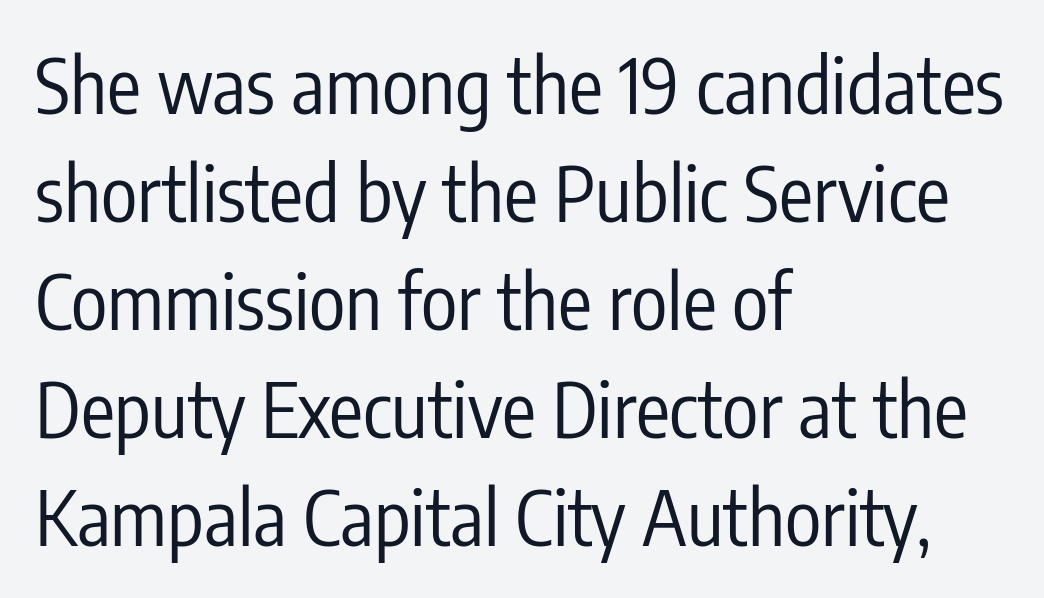
{"serif": "no", "italic": "no", "bold": "no", "weight": "regular", "width": "condensed", "stroke_contrast": "low", "x_height": "medium", "monospaced": "no", "underline": "no", "align": "left", "line_spacing": "normal", "line_spacing_ratio": 1.42, "letter_spacing": "normal", "letter_spacing_em": 0.0, "glyph_px": 76}
